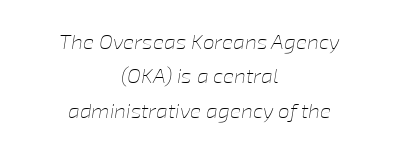
The image shows 21 px text type, italic (leaning right); set centered, normal line spacing (1.64x), normal letter spacing, not underlined.
